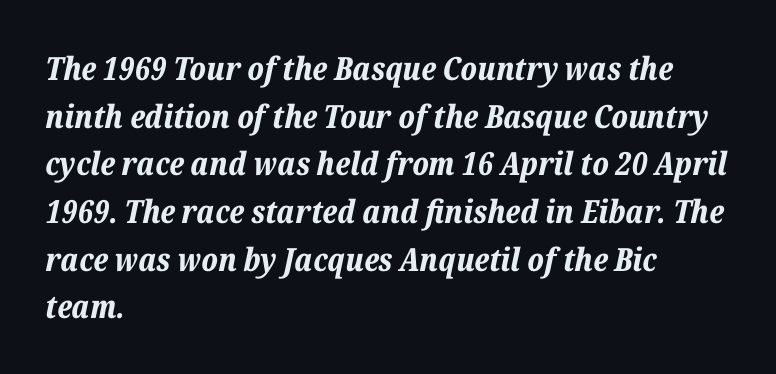
The image shows 32 px bold type, italic (leaning right); set left-aligned, normal line spacing (1.49x), normal letter spacing, not underlined; low stroke contrast and a medium x-height.
